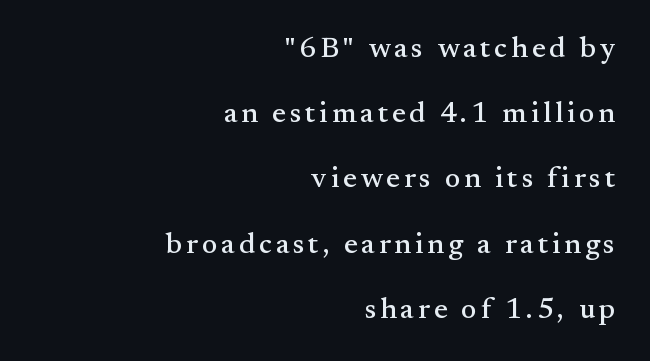
Q: Is the text italic (slanted)? A: No, it is upright.
Q: Is the typeface a serif or a sans-serif typeface? A: Serif.
Q: Is the text underlined? A: No.
Q: How is the paragraph aligned? A: Right-aligned.
Q: Is the spacing between lines tight, normal or loose? A: Loose.
Q: Width (condensed, normal, or wide)? A: Normal.
Q: Stroke contrast? A: Medium.
Q: x-height? A: Small.
Q: Monospaced? A: No.
